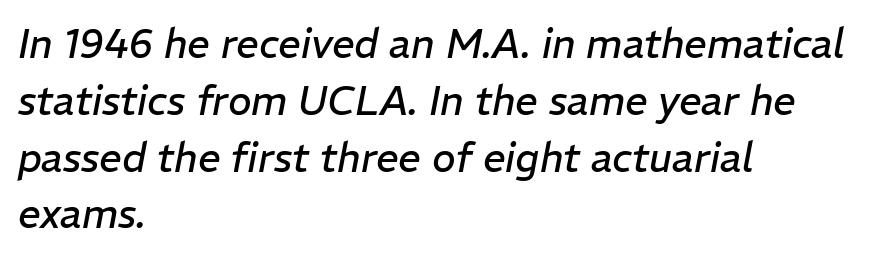
{"italic": "yes", "lean": "right", "slant_degrees": 11, "bold": "no", "weight": "regular", "width": "normal", "stroke_contrast": "low", "x_height": "medium", "monospaced": "no", "underline": "no", "align": "left", "line_spacing": "normal", "line_spacing_ratio": 1.42, "letter_spacing": "normal", "letter_spacing_em": 0.0, "glyph_px": 40}
